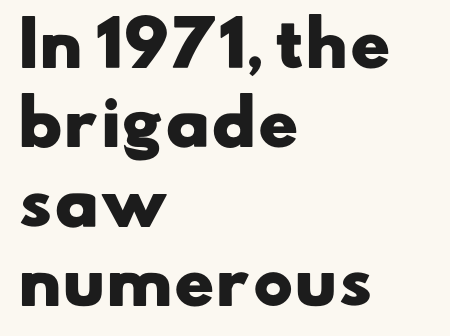
Q: Is the text bold? A: Yes.
Q: Is the typeface a serif or a sans-serif typeface? A: Sans-serif.
Q: Is the text underlined? A: No.
Q: How is the paragraph aligned? A: Left-aligned.
Q: Is the spacing between letters normal or unusually wide? A: Normal.
Q: Is the spacing between lines tight, normal or loose? A: Normal.
Q: Width (condensed, normal, or wide)? A: Wide.
Q: Stroke contrast? A: Low.
Q: x-height? A: Small.
Q: Monospaced? A: No.
